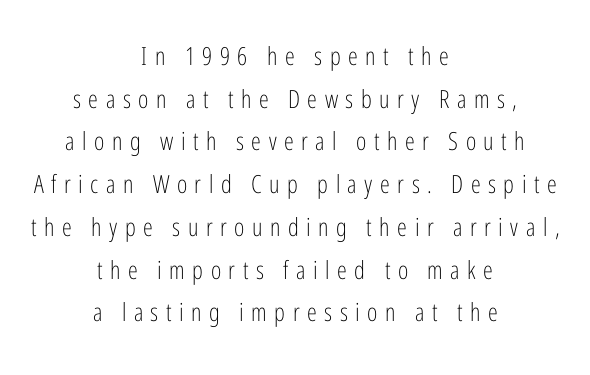
Only glyphs here, with clear space below each row. These lines were composed using upright roman letters. You could only call the tracking loose — the letters float apart. Ink coverage per letter is moderate at most.
